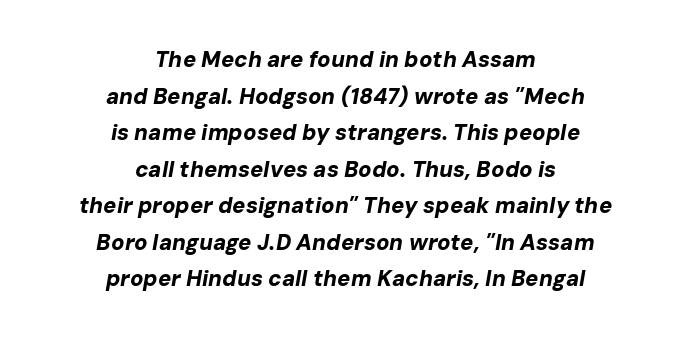
What stands out about the letter spacing? Nothing — it is the standard amount. The letters are slanted; this is an italic face. Baseline-to-baseline distance is the conventional proportion of letter height. Letters rest on an invisible, unmarked baseline. The text block is weighted toward neither margin, spreading evenly from the middle. The rendering uses a bold face; every stroke is thick and dark.
